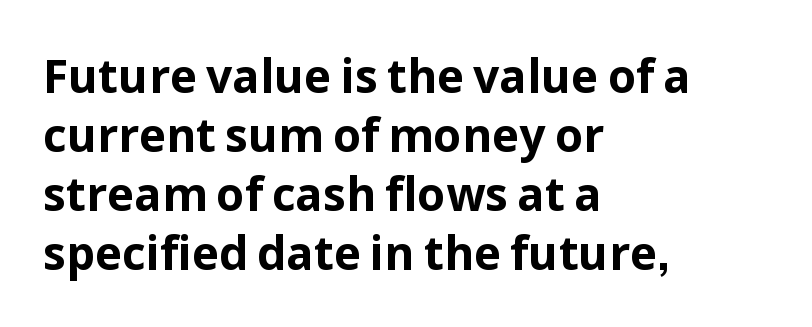
These lines carry a lot of weight — the face is fully bold. The face used here is a sans, in the tradition of grotesques and geometrics. Nope, not italic — everything's standing straight. Line beginnings align vertically; line endings do not. Proportional: the letters do not fall into vertical columns. The block of text has a typical density, with ordinary space between rows.
